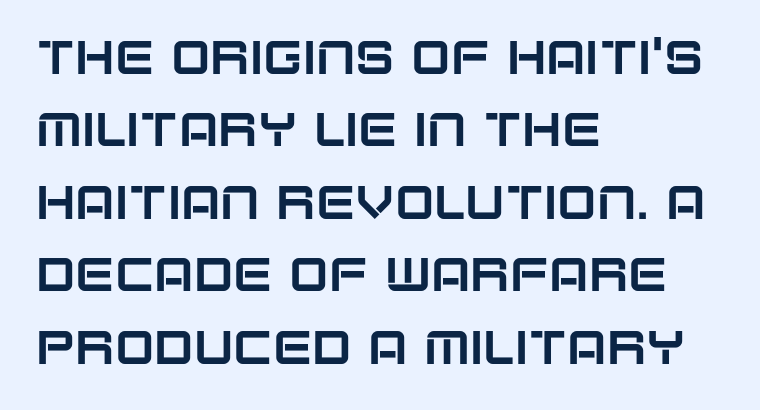
The image shows 47 px sans-serif type, upright; set left-aligned, normal line spacing (1.54x), normal letter spacing, not underlined; low stroke contrast and a large x-height.
